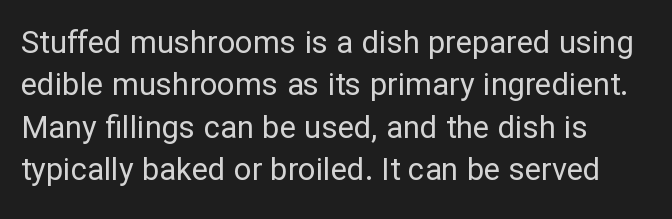
The image shows 31 px regular-weight sans-serif type, upright; set left-aligned, normal line spacing (1.37x), normal letter spacing, not underlined; low stroke contrast and a medium x-height.
